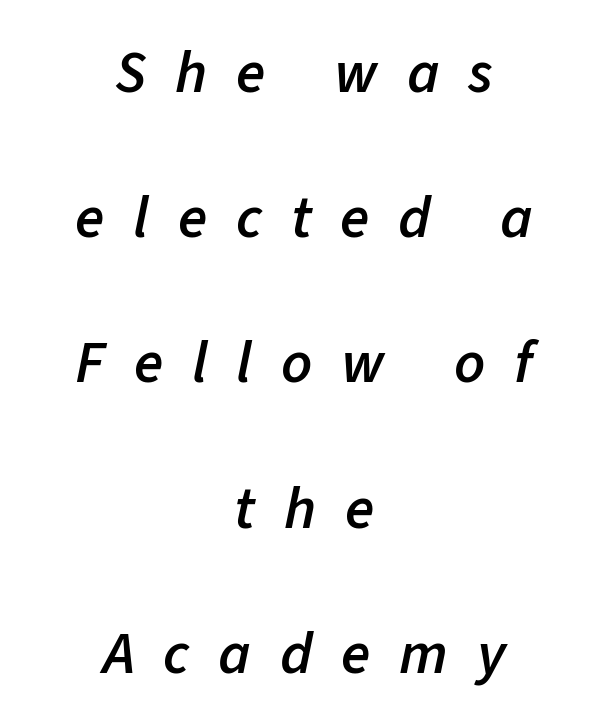
Do the characters align in a grid? No, the font is proportional. Notice the strokes are somewhat thickened but not fully heavy: this is a semibold. Style check: oblique. Where is the straight margin? There isn't one; the lines are centered.
